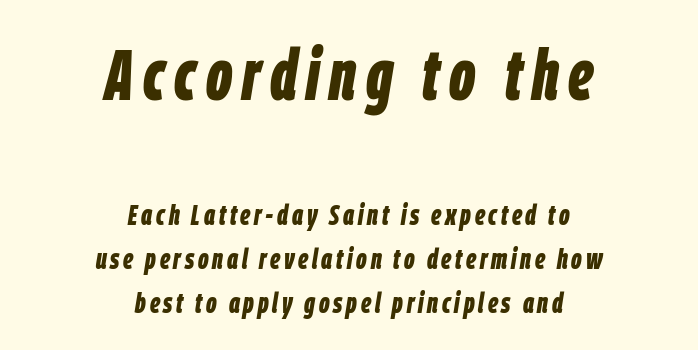
{"italic": "yes", "lean": "right", "slant_degrees": 9, "bold": "yes", "weight": "bold", "width": "condensed", "stroke_contrast": "low", "x_height": "large", "monospaced": "no", "underline": "no", "align": "center", "line_spacing": "normal", "line_spacing_ratio": 1.51, "larger_block": "first", "size_ratio": 2.48, "glyph_px": 72}
